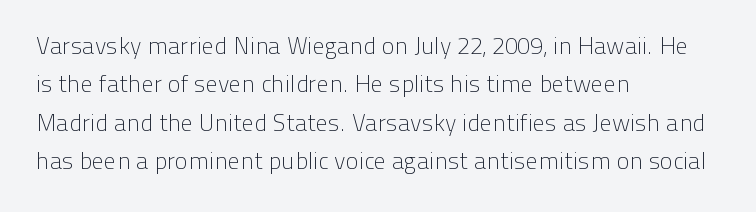
Plain, unruled lines of type. No heavy texture on the line: the type isn't bold. Look at the tracking — it's just the regular setting, nothing added. The axis of the letterforms is exactly vertical. The rows are spaced the way most documents space them.
